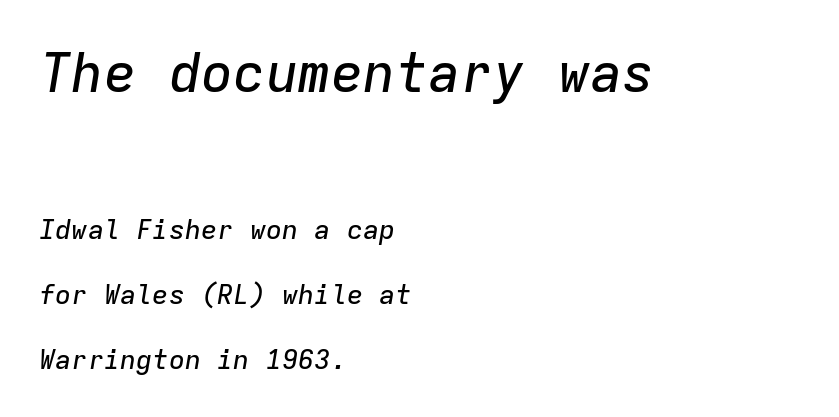
The image shows 54 px text type, italic (leaning right), monospaced; set left-aligned, loose line spacing (2.41x), normal letter spacing, not underlined; the first (top) block is 2.0x larger; low stroke contrast and a medium x-height.
